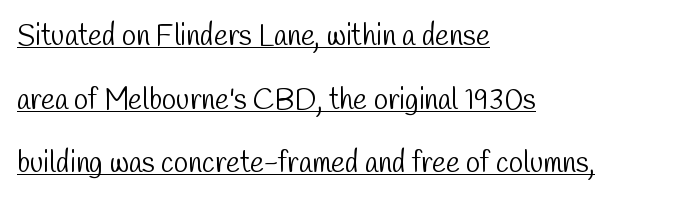
Q: Is the text bold? A: No.
Q: Is the typeface a serif or a sans-serif typeface? A: Sans-serif.
Q: Is the text underlined? A: Yes.
Q: How is the paragraph aligned? A: Left-aligned.
Q: Is the spacing between letters normal or unusually wide? A: Normal.
Q: Is the spacing between lines tight, normal or loose? A: Loose.
Q: Width (condensed, normal, or wide)? A: Condensed.
Q: Stroke contrast? A: Low.
Q: x-height? A: Medium.
Q: Monospaced? A: No.
